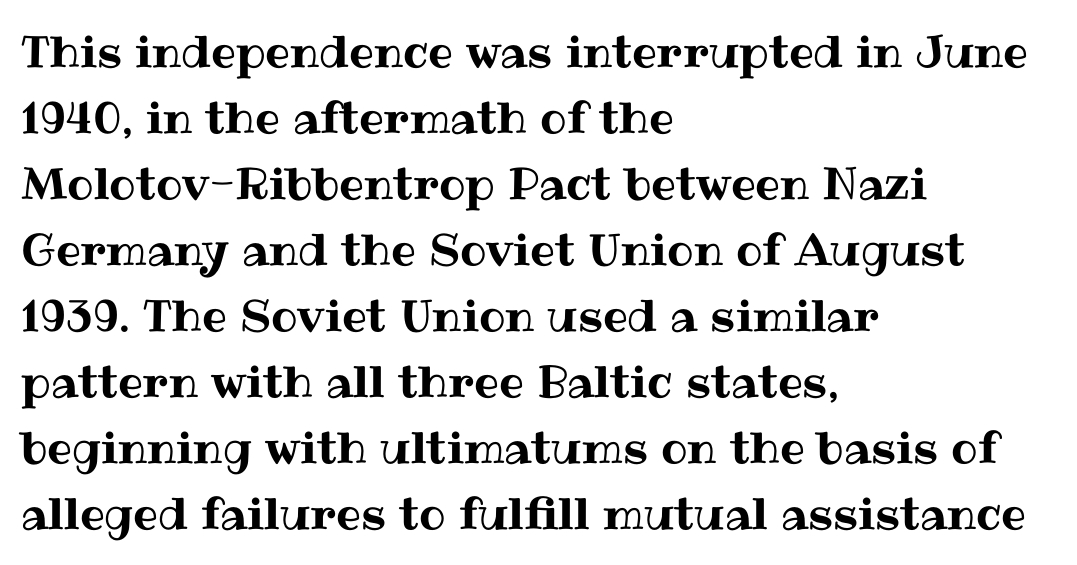
Q: Is the text italic (slanted)? A: No, it is upright.
Q: Is the text underlined? A: No.
Q: How is the paragraph aligned? A: Left-aligned.
Q: Is the spacing between letters normal or unusually wide? A: Normal.
Q: Is the spacing between lines tight, normal or loose? A: Normal.
Q: Width (condensed, normal, or wide)? A: Normal.
Q: Stroke contrast? A: Medium.
Q: x-height? A: Medium.
Q: Monospaced? A: No.
